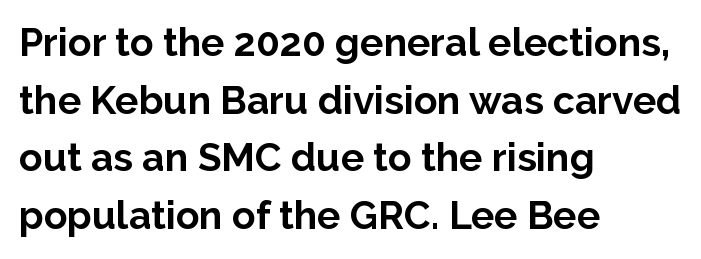
The rendering uses natural spacing where letterforms have individual widths. In terms of letterform style, serifs are entirely absent. Characters remain perfectly vertical along every line. The words here are not underlined. What stands out about the letter spacing? Nothing — it is the standard amount.
